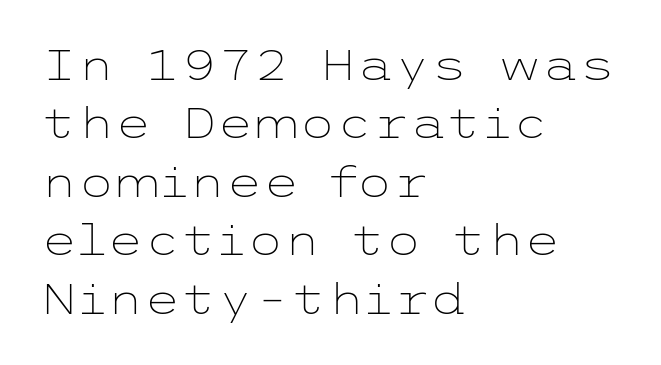
{"serif": "no", "italic": "no", "bold": "no", "weight": "light", "width": "wide", "stroke_contrast": "low", "x_height": "medium", "underline": "no", "align": "left", "line_spacing": "normal", "line_spacing_ratio": 1.39, "letter_spacing": "normal", "letter_spacing_em": 0.0, "glyph_px": 42}
